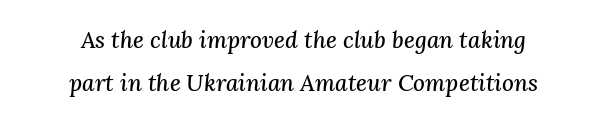
{"italic": "yes", "lean": "right", "slant_degrees": 3, "underline": "no", "align": "center", "line_spacing_ratio": 1.86, "letter_spacing": "normal", "letter_spacing_em": 0.0, "glyph_px": 23}
